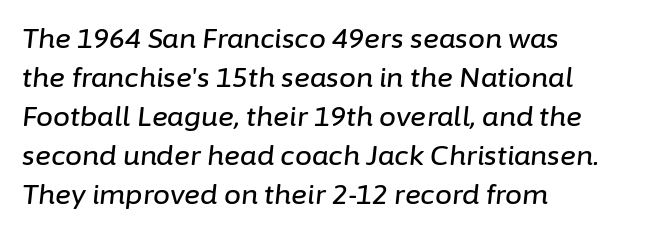
Beneath every word, the page is bare. The vertical gap from one line to the next is medium. There's an unmistakable incline to the writing here. Where is the straight margin? On the left.
